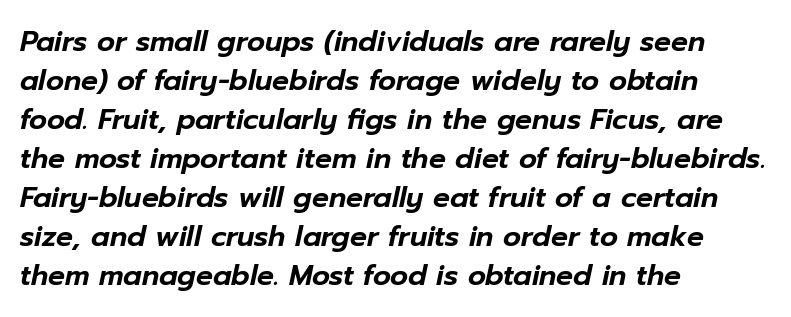
The image shows 28 px text type, italic (leaning right); set left-aligned, normal line spacing (1.39x), normal letter spacing, not underlined; low stroke contrast and a medium x-height.
